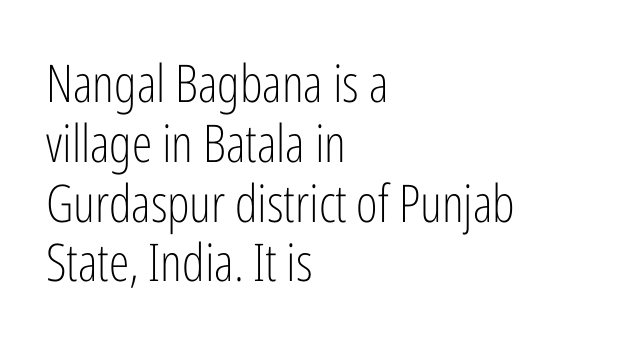
Q: Is the text bold? A: No.
Q: Is the text italic (slanted)? A: No, it is upright.
Q: Is the typeface a serif or a sans-serif typeface? A: Sans-serif.
Q: Is the text underlined? A: No.
Q: How is the paragraph aligned? A: Left-aligned.
Q: Is the spacing between letters normal or unusually wide? A: Normal.
Q: Is the spacing between lines tight, normal or loose? A: Tight.
Q: Width (condensed, normal, or wide)? A: Condensed.
Q: Stroke contrast? A: Low.
Q: x-height? A: Medium.
Q: Monospaced? A: No.
